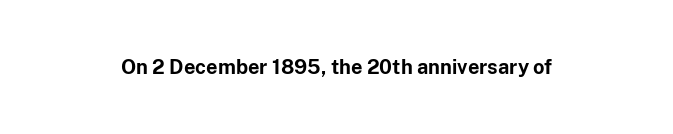
Q: Is the text bold? A: Yes.
Q: Is the text italic (slanted)? A: No, it is upright.
Q: Is the text underlined? A: No.
Q: Is the spacing between letters normal or unusually wide? A: Normal.
